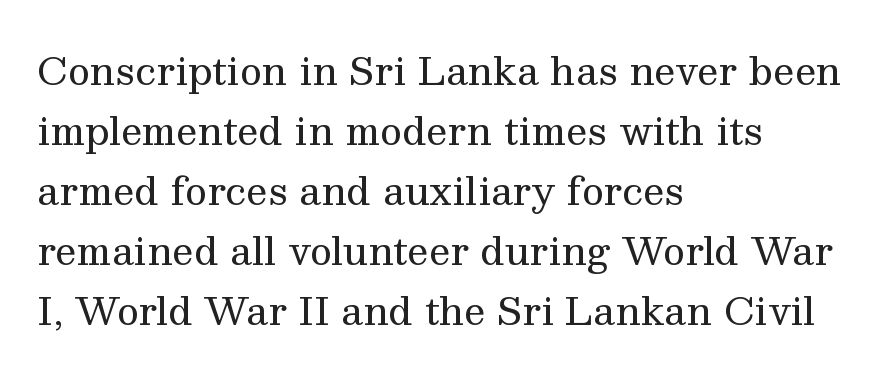
{"serif": "yes", "italic": "no", "bold": "no", "weight": "regular", "width": "normal", "stroke_contrast": "medium", "x_height": "medium", "monospaced": "no", "underline": "no", "align": "left", "line_spacing": "normal", "line_spacing_ratio": 1.58, "letter_spacing": "normal", "letter_spacing_em": 0.0, "glyph_px": 38}
